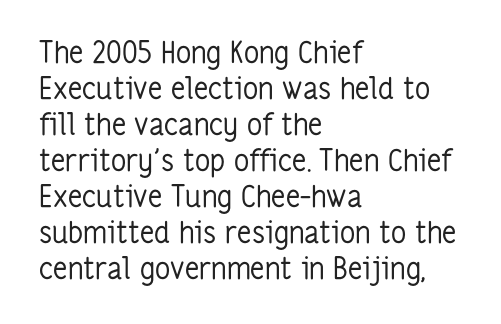
You could call the tracking neutral — neither tight nor loose. No letter is thick-stroked: the sample isn't bold. This sample has the flowing, uneven cadence of proportional lettering. Underline: absent. Every row of glyphs begins at an identical x-position on the left.
